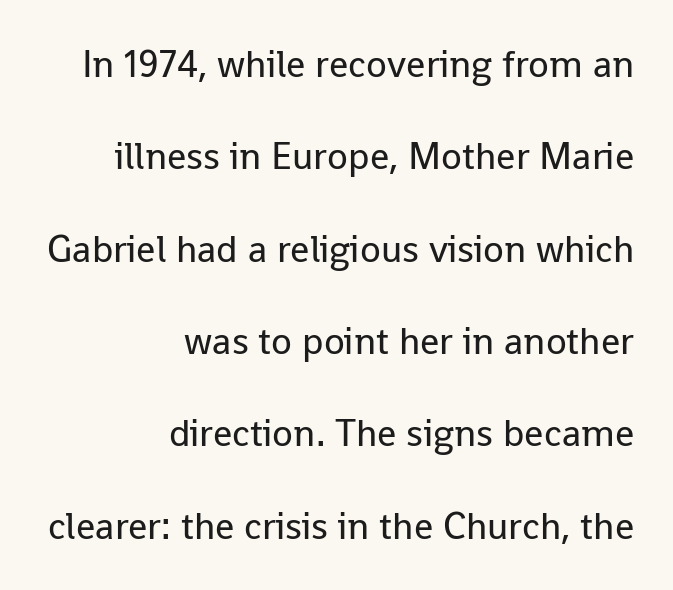
Unlike a traditional serif, this face leaves its strokes unadorned. Posture: upright roman. Descenders are the only things crossing below the line. These lines stand farther apart than default settings would place them. All the whitespace from short lines collects on the left. Tracking here is standard; glyphs follow each other at the usual distance.
